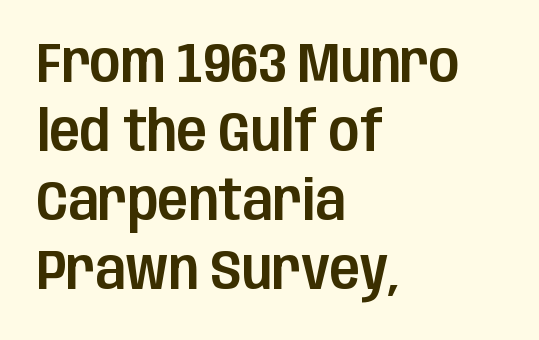
Q: Is the text italic (slanted)? A: No, it is upright.
Q: Is the typeface a serif or a sans-serif typeface? A: Sans-serif.
Q: Is the text underlined? A: No.
Q: How is the paragraph aligned? A: Left-aligned.
Q: Is the spacing between letters normal or unusually wide? A: Normal.
Q: Width (condensed, normal, or wide)? A: Condensed.
Q: Stroke contrast? A: Low.
Q: x-height? A: Large.
Q: Monospaced? A: No.
